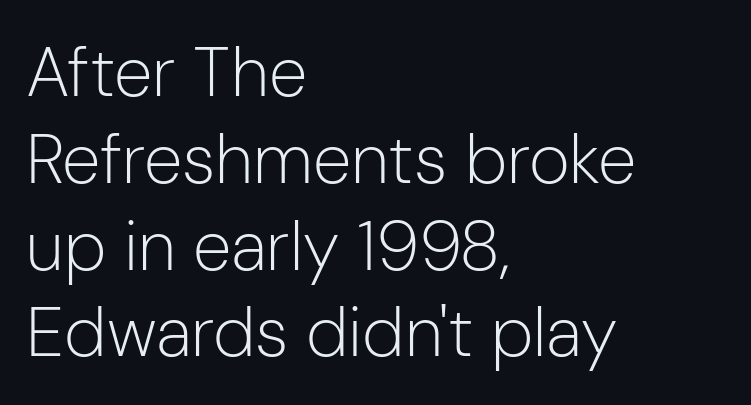
{"serif": "no", "italic": "no", "bold": "no", "weight": "light", "width": "normal", "stroke_contrast": "low", "x_height": "medium", "monospaced": "no", "underline": "no", "align": "left", "line_spacing_ratio": 1.24, "letter_spacing": "normal", "letter_spacing_em": 0.0, "glyph_px": 70}
